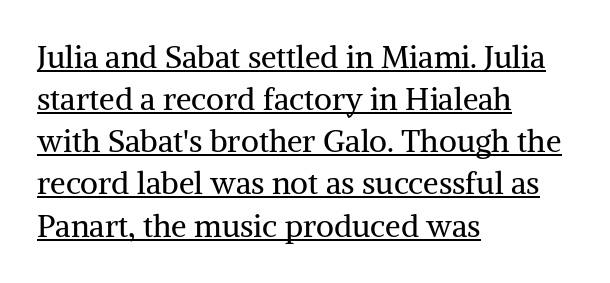
The image shows 31 px regular-weight serif type, upright; set left-aligned, normal line spacing (1.36x), normal letter spacing, underlined; medium stroke contrast and a medium x-height.
